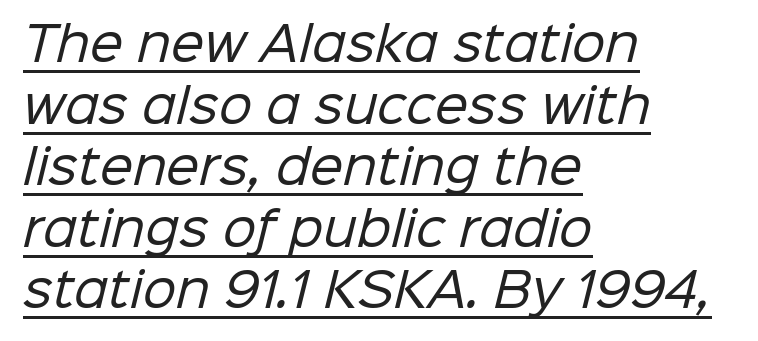
The compositor pushed each line to the left boundary. Each letter keeps its own natural width here, so spacing adapts to shape. A normal amount of white space separates one row of letters from the next. The specimen includes a rule beneath the text block's lines. Letterform terminals end flat and unadorned throughout the passage. The font sits on the lighter half of the weight spectrum, regular included.
